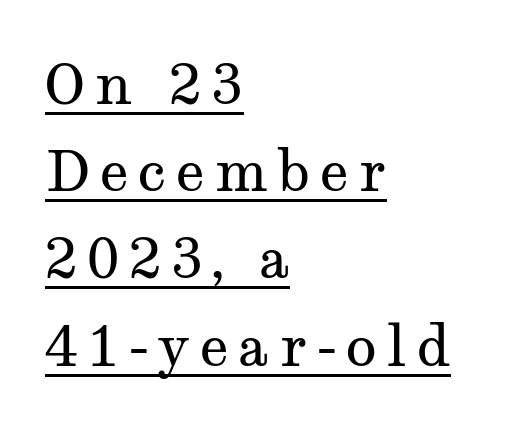
{"serif": "yes", "italic": "no", "bold": "no", "weight": "regular", "width": "wide", "stroke_contrast": "medium", "x_height": "medium", "monospaced": "no", "underline": "yes", "align": "left", "line_spacing": "normal", "line_spacing_ratio": 1.53, "glyph_px": 57}
